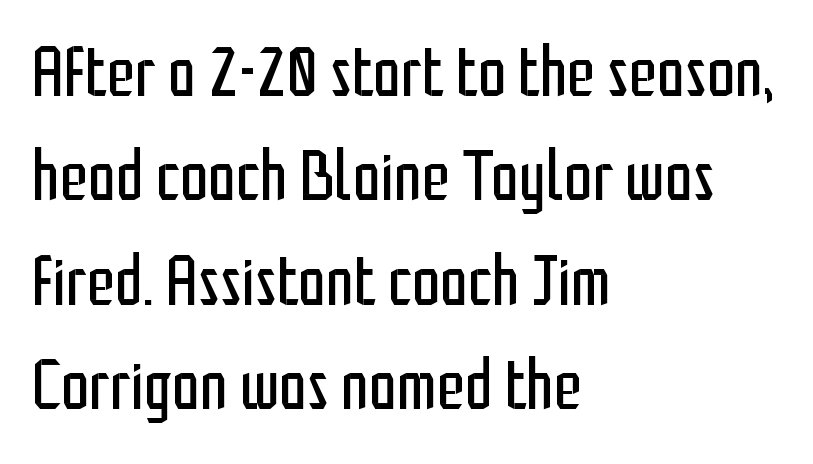
Q: Is the text bold? A: No.
Q: Is the text italic (slanted)? A: No, it is upright.
Q: Is the typeface a serif or a sans-serif typeface? A: Sans-serif.
Q: Is the text underlined? A: No.
Q: How is the paragraph aligned? A: Left-aligned.
Q: Is the spacing between letters normal or unusually wide? A: Normal.
Q: Is the spacing between lines tight, normal or loose? A: Normal.
Q: Width (condensed, normal, or wide)? A: Condensed.
Q: Stroke contrast? A: Low.
Q: x-height? A: Medium.
Q: Monospaced? A: No.
